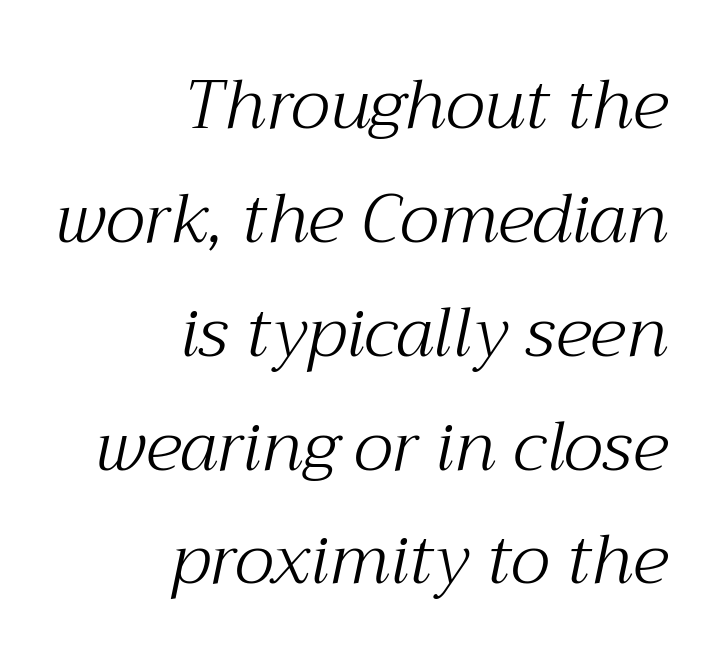
Quick note: interline space is typical. I'd call this a serif setting — the letters wear small feet. Heaviness? Minimal to ordinary, like unemphasized prose. Bare-footed words on every line. Is the type slanted? Yes — the strokes lean at a clear angle.
